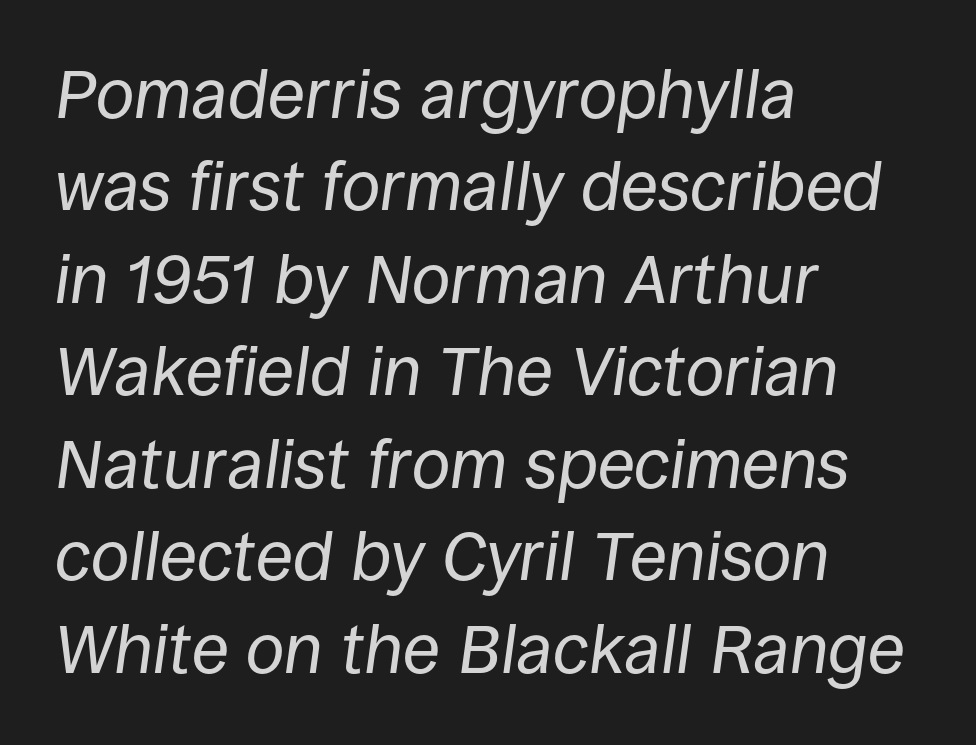
Tall strokes in this sample are angled rather than plumb. Each row of text sits above clean, open space. Note the varied advance widths — an 'i' is clearly narrower than an 'm'. These glyphs show unthickened strokes, regular width or finer.
